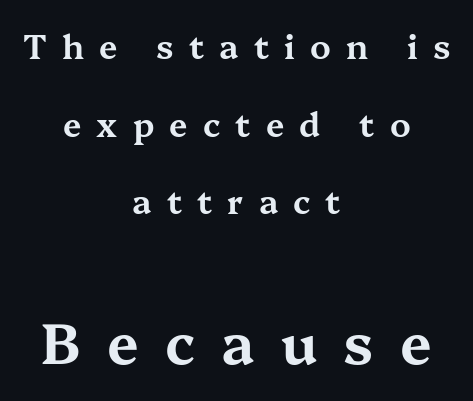
The image shows 57 px wide serif type, upright; set centered, loose line spacing (2.35x), unusually wide letter spacing (+0.46 em), not underlined; the second (bottom) block is 1.73x larger; medium stroke contrast and a medium x-height.
